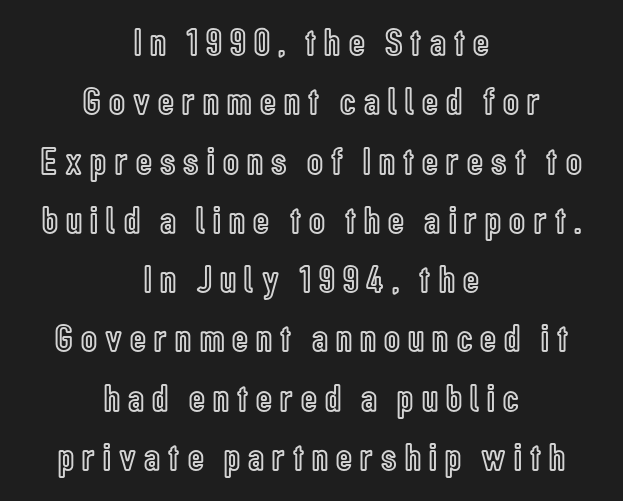
Q: Is the text italic (slanted)? A: No, it is upright.
Q: Is the text underlined? A: No.
Q: How is the paragraph aligned? A: Centered.
Q: Is the spacing between letters normal or unusually wide? A: Unusually wide.
Q: Is the spacing between lines tight, normal or loose? A: Normal.
Q: Width (condensed, normal, or wide)? A: Condensed.
Q: x-height? A: Medium.
Q: Monospaced? A: No.
